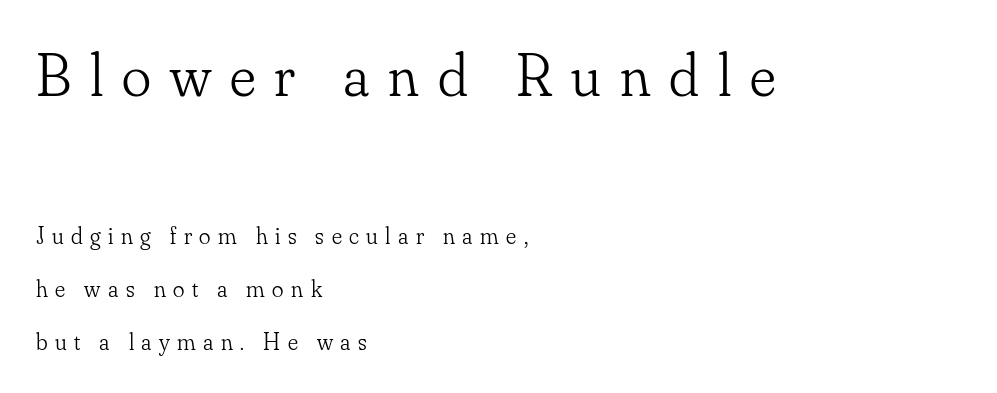
Q: Is the text bold? A: No.
Q: Is the text italic (slanted)? A: No, it is upright.
Q: Is the typeface a serif or a sans-serif typeface? A: Serif.
Q: Is the text underlined? A: No.
Q: How is the paragraph aligned? A: Left-aligned.
Q: Is the spacing between letters normal or unusually wide? A: Unusually wide.
Q: Is the spacing between lines tight, normal or loose? A: Loose.
Q: Which block of text is set in a larger size, the first (top) or the second (bottom)? A: The first (top) one.
Q: Width (condensed, normal, or wide)? A: Normal.
Q: Stroke contrast? A: Low.
Q: x-height? A: Small.
Q: Monospaced? A: No.
